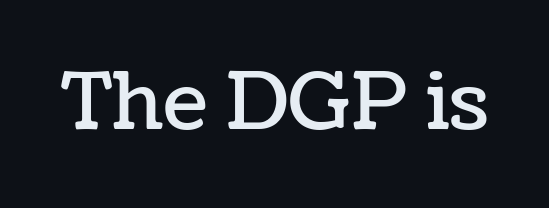
The line texture is even and compact thanks to regular tracking. Character widths vary here, with narrow letters taking less room than wide ones. No italicization has been applied; the sample stays upright. A clean baseline with only descenders dipping below it.
